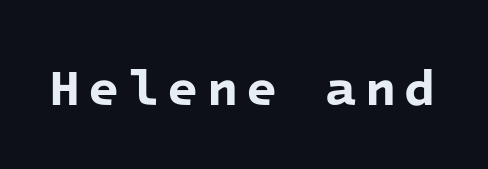
Q: Is the text bold? A: Yes.
Q: Is the typeface a serif or a sans-serif typeface? A: Sans-serif.
Q: Is the text underlined? A: No.
Q: Width (condensed, normal, or wide)? A: Normal.
Q: Stroke contrast? A: Low.
Q: x-height? A: Medium.
Q: Monospaced? A: Yes.
